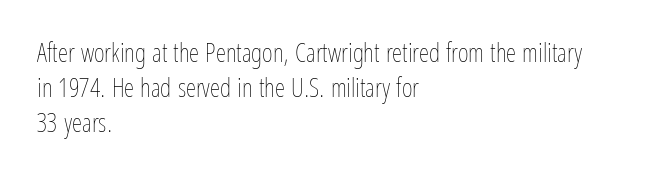
Q: Is the text bold? A: No.
Q: Is the text italic (slanted)? A: No, it is upright.
Q: Is the text underlined? A: No.
Q: How is the paragraph aligned? A: Left-aligned.
Q: Is the spacing between letters normal or unusually wide? A: Normal.
Q: Is the spacing between lines tight, normal or loose? A: Normal.
